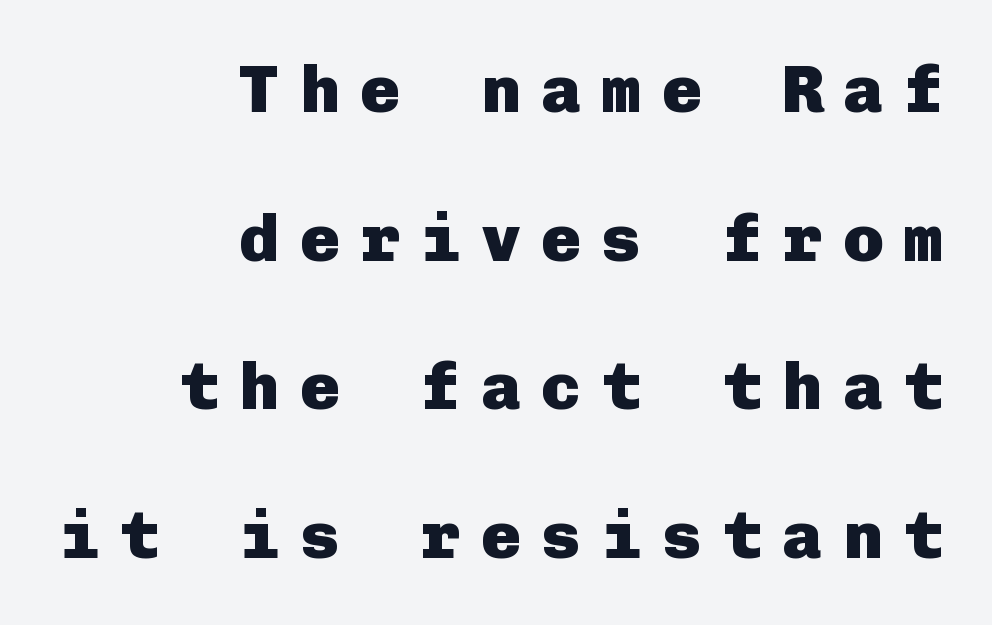
The typesetting leans heavy: a genuine bold. These lines stand farther apart than default settings would place them. A typesetter would label this face a sans. The rag falls on the left side of this text block. The letters are spread apart with noticeably loose tracking. Plain, unruled lines of type.
